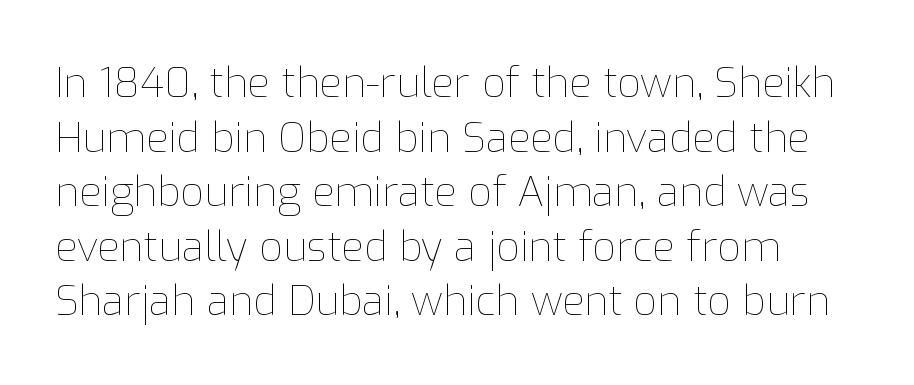
{"italic": "no", "bold": "no", "weight": "thin", "width": "normal", "stroke_contrast": "low", "x_height": "medium", "monospaced": "no", "underline": "no", "line_spacing": "normal", "line_spacing_ratio": 1.33, "letter_spacing": "normal", "letter_spacing_em": 0.0, "glyph_px": 41}
